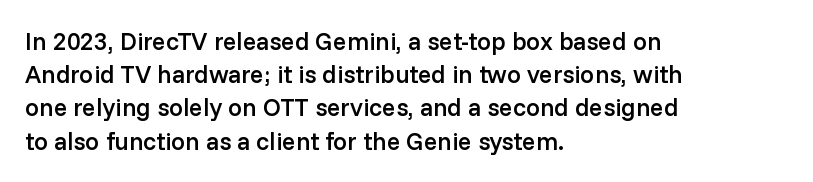
{"italic": "no", "bold": "semi", "underline": "no", "align": "left", "line_spacing": "normal", "line_spacing_ratio": 1.33, "letter_spacing": "normal", "letter_spacing_em": 0.0, "glyph_px": 25}
